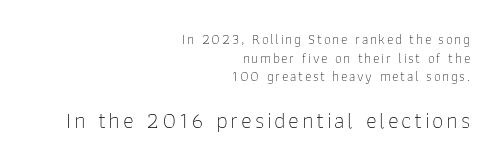
{"italic": "no", "bold": "no", "underline": "no", "align": "right", "line_spacing": "normal", "line_spacing_ratio": 1.33, "larger_block": "second", "size_ratio": 1.64, "glyph_px": 23}
